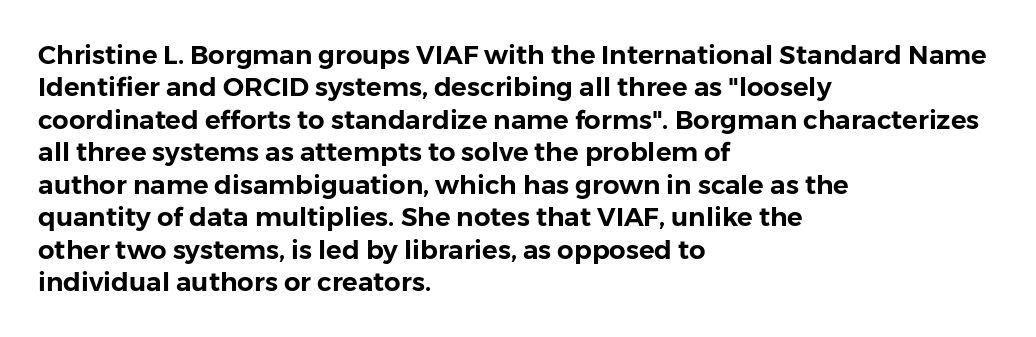
Q: Is the text italic (slanted)? A: No, it is upright.
Q: Is the text underlined? A: No.
Q: How is the paragraph aligned? A: Left-aligned.
Q: Is the spacing between letters normal or unusually wide? A: Normal.
Q: Is the spacing between lines tight, normal or loose? A: Normal.
